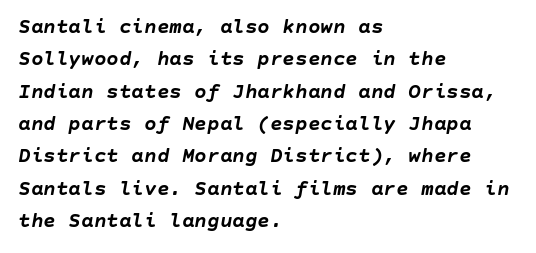
The image shows 21 px bold type, italic (leaning right); set left-aligned, normal line spacing (1.54x), normal letter spacing, not underlined.
